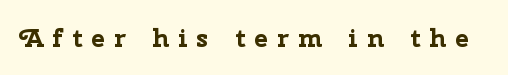
{"italic": "no", "bold": "yes", "underline": "no", "letter_spacing": "wide", "letter_spacing_em": 0.35, "glyph_px": 26}
